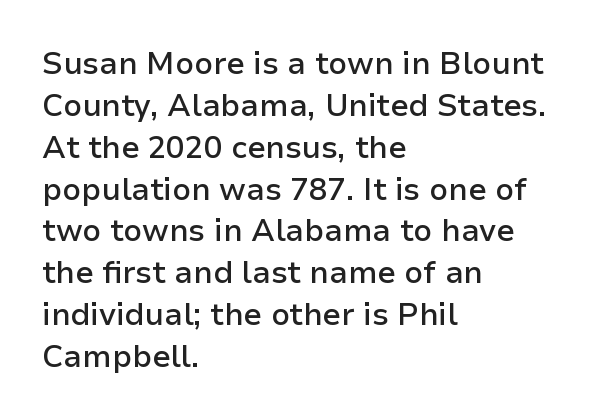
The image shows 31 px semibold sans-serif type, upright; set left-aligned, normal line spacing (1.35x), normal letter spacing, not underlined; low stroke contrast and a medium x-height.
